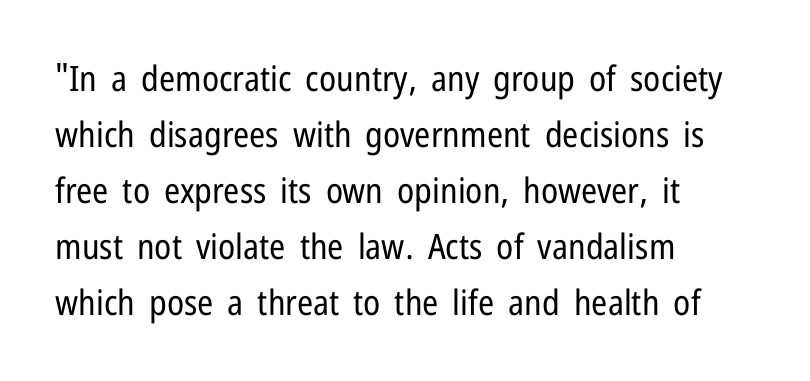
{"serif": "no", "italic": "no", "bold": "no", "weight": "regular", "width": "condensed", "stroke_contrast": "low", "x_height": "medium", "monospaced": "no", "underline": "no", "align": "left", "line_spacing": "normal", "line_spacing_ratio": 1.6, "letter_spacing": "normal", "letter_spacing_em": 0.0, "glyph_px": 35}
